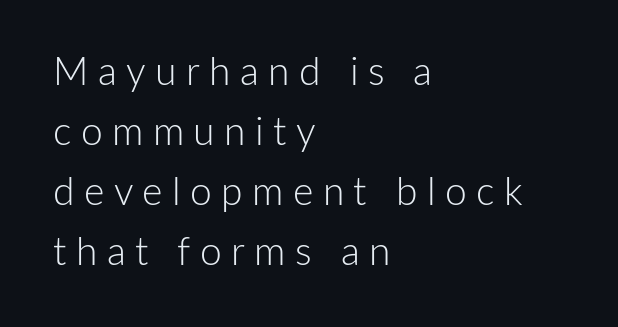
{"serif": "no", "italic": "no", "bold": "no", "weight": "light", "width": "normal", "stroke_contrast": "low", "x_height": "medium", "monospaced": "no", "underline": "no", "align": "left", "line_spacing": "normal", "line_spacing_ratio": 1.54, "letter_spacing": "wide", "letter_spacing_em": 0.24, "glyph_px": 39}
